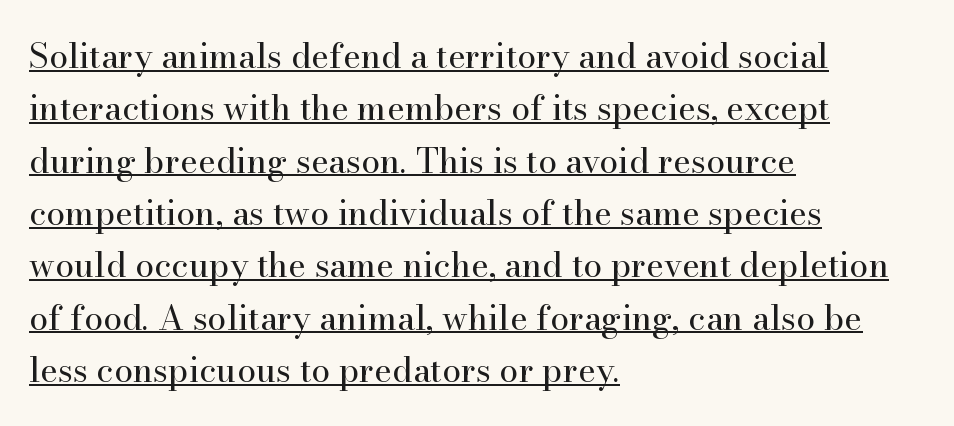
Q: Is the text bold? A: No.
Q: Is the text italic (slanted)? A: No, it is upright.
Q: Is the typeface a serif or a sans-serif typeface? A: Serif.
Q: Is the text underlined? A: Yes.
Q: How is the paragraph aligned? A: Left-aligned.
Q: Is the spacing between letters normal or unusually wide? A: Normal.
Q: Is the spacing between lines tight, normal or loose? A: Normal.
Q: Width (condensed, normal, or wide)? A: Normal.
Q: Stroke contrast? A: High.
Q: x-height? A: Small.
Q: Monospaced? A: No.
